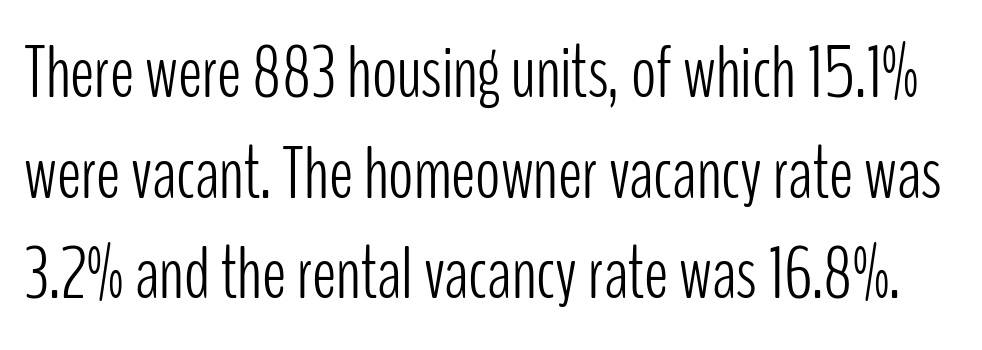
{"serif": "no", "italic": "no", "bold": "no", "weight": "light", "width": "condensed", "stroke_contrast": "low", "x_height": "medium", "monospaced": "no", "underline": "no", "line_spacing": "normal", "line_spacing_ratio": 1.36, "letter_spacing": "normal", "letter_spacing_em": 0.0, "glyph_px": 74}
